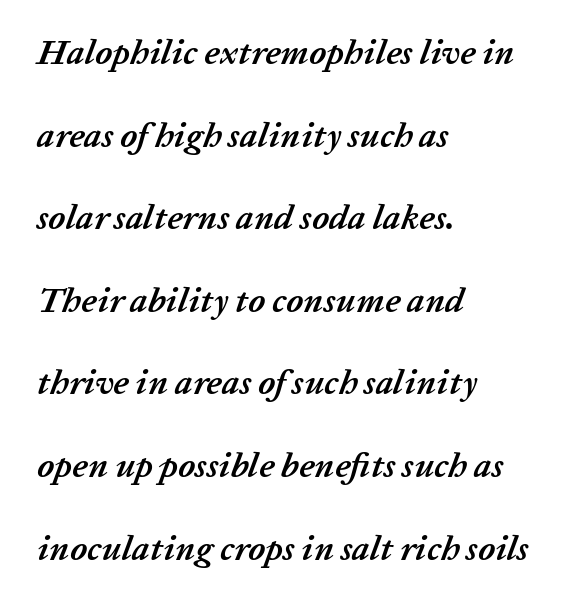
Descender tails drop into unmarked territory. How would I describe the line gaps? Wide and relaxed. How heavy is the stroke? Heavy — this is a bold. Alignment: flush left. Standard letterfit; no display-style spreading of the glyphs. The passage shown is typed in a proportional face where columns would drift.
